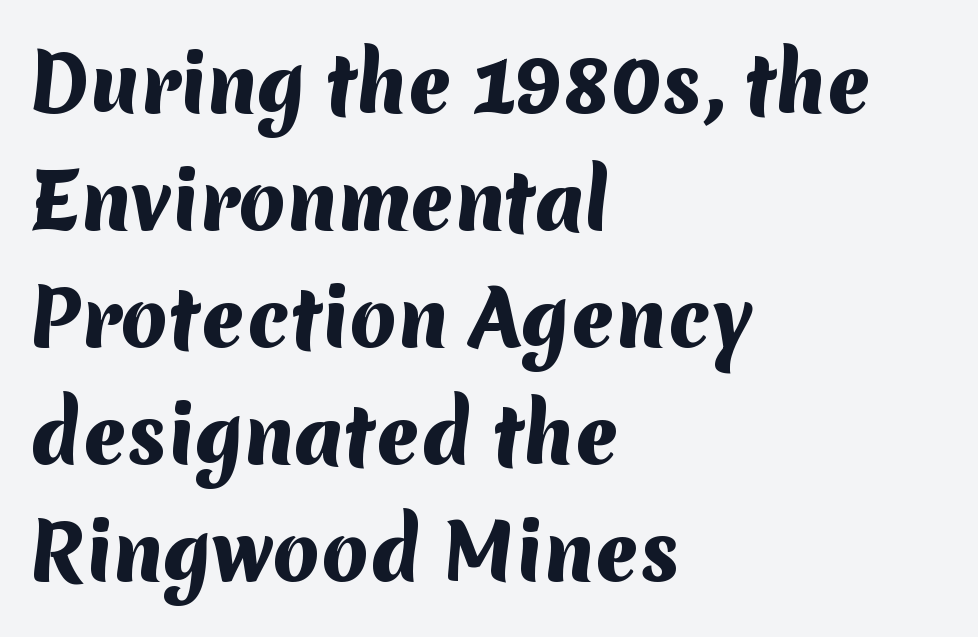
No extra tracking has been applied to these lines. Leftover space on each line is placed entirely after the last word. These lines are rendered in a variable-pitch font. If you measured baseline to baseline, you'd find a middling distance.
